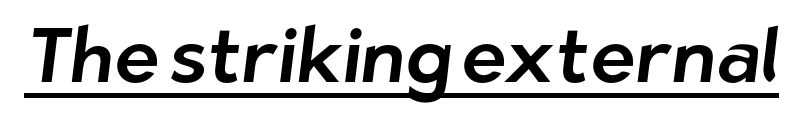
You could not count columns in this text — the font is proportionally spaced. This rendering features underlined lettering. The face used here is a sans, in the tradition of grotesques and geometrics. Observe the ordinary spacing: letters are neighbours, not strangers.
